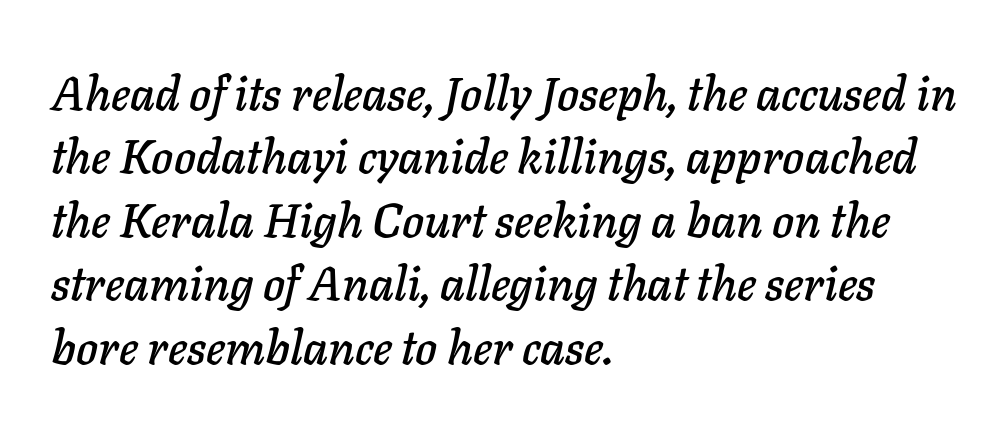
The image shows 47 px text type, italic (leaning right); set left-aligned, normal line spacing (1.35x), normal letter spacing, not underlined; low stroke contrast and a medium x-height.
